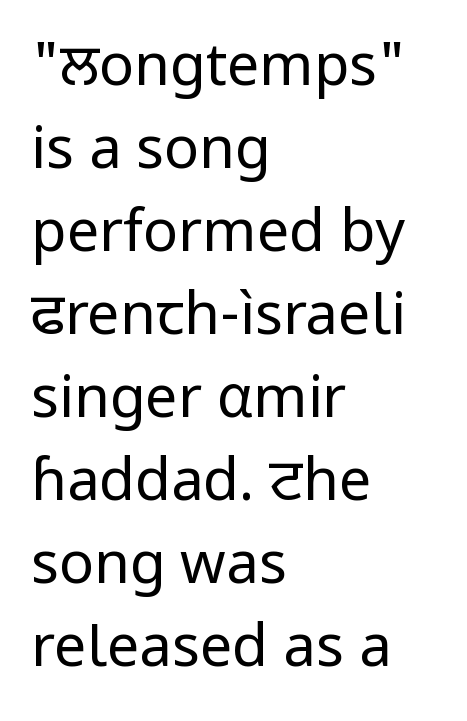
Q: Is the text bold? A: No.
Q: Is the text italic (slanted)? A: No, it is upright.
Q: Is the typeface a serif or a sans-serif typeface? A: Sans-serif.
Q: Is the text underlined? A: No.
Q: How is the paragraph aligned? A: Left-aligned.
Q: Is the spacing between letters normal or unusually wide? A: Normal.
Q: Is the spacing between lines tight, normal or loose? A: Normal.
Q: Width (condensed, normal, or wide)? A: Normal.
Q: Stroke contrast? A: Low.
Q: x-height? A: Medium.
Q: Monospaced? A: No.
